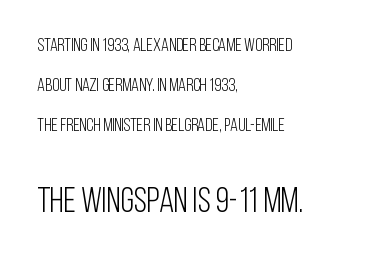
Q: Is the text bold? A: No.
Q: Is the text italic (slanted)? A: No, it is upright.
Q: Is the typeface a serif or a sans-serif typeface? A: Sans-serif.
Q: Is the text underlined? A: No.
Q: How is the paragraph aligned? A: Left-aligned.
Q: Is the spacing between letters normal or unusually wide? A: Normal.
Q: Is the spacing between lines tight, normal or loose? A: Loose.
Q: Which block of text is set in a larger size, the first (top) or the second (bottom)? A: The second (bottom) one.
Q: Width (condensed, normal, or wide)? A: Condensed.
Q: Stroke contrast? A: Low.
Q: x-height? A: Large.
Q: Monospaced? A: No.
